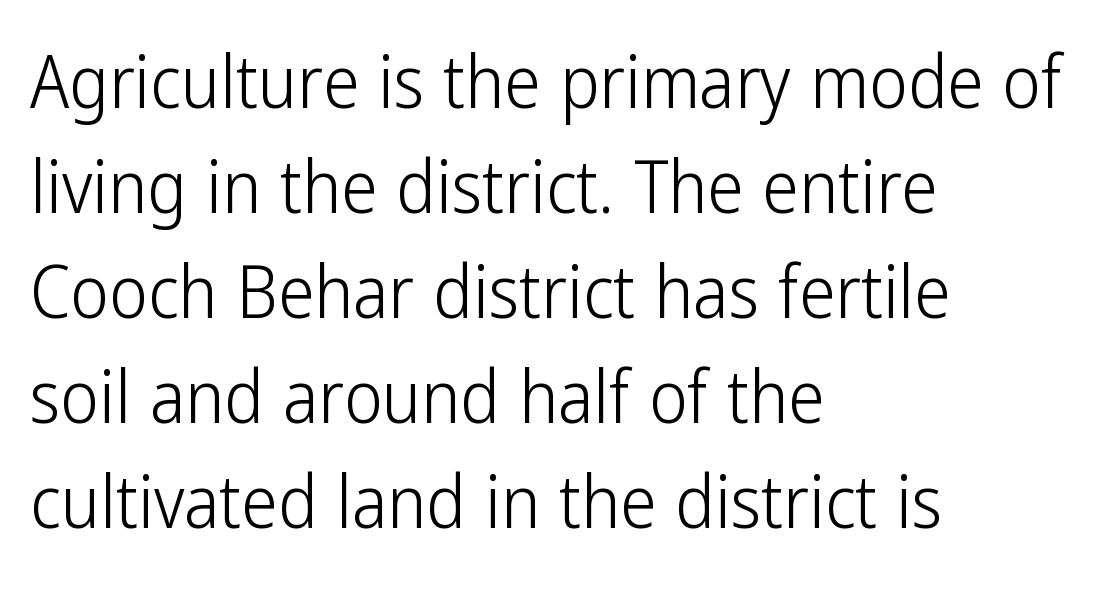
Reading down the block, your eye returns to a fixed left position each line. A typesetter would call this zero additional tracking. This is the regular roman posture of the typeface. Think of a printed novel: that variable character pitch is what you see here. Compared with typical paragraphs, the rows here are spaced about the same. Check where the strokes stop: nothing finishes them off — pure sans.
